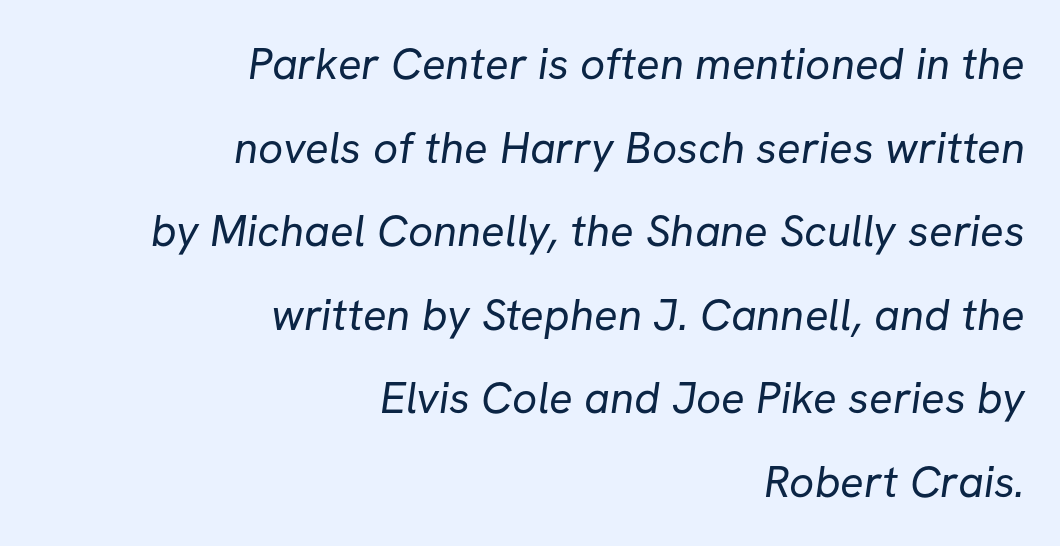
The weight tops out at a normal text grade. Line ends are locked; line starts wander. Is there much room between lines? Yes — plenty of vertical air separates them. The specimen omits any rule beneath the text block's lines. Letterform terminals end flat and unadorned throughout the passage.
